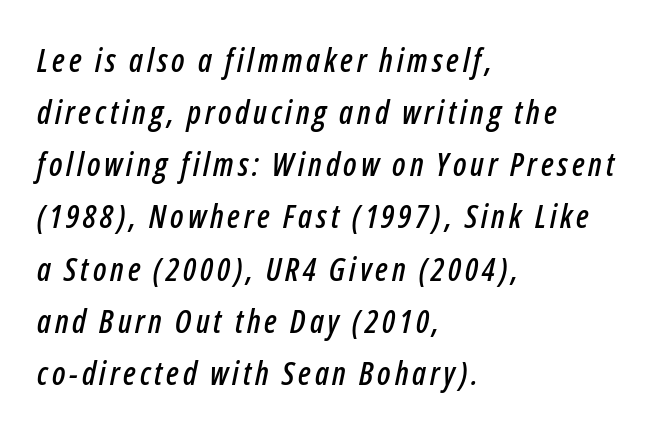
{"italic": "yes", "lean": "right", "slant_degrees": 12, "width": "condensed", "stroke_contrast": "low", "x_height": "medium", "monospaced": "no", "underline": "no", "align": "left", "line_spacing": "normal", "line_spacing_ratio": 1.63, "glyph_px": 32}
